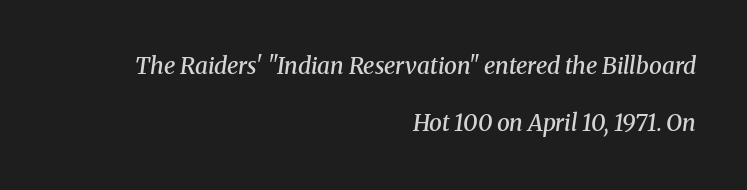
Q: Is the text bold? A: Semi-bold.
Q: Is the text italic (slanted)? A: Yes, it leans right by about 8 degrees.
Q: Is the text underlined? A: No.
Q: How is the paragraph aligned? A: Right-aligned.
Q: Is the spacing between letters normal or unusually wide? A: Normal.
Q: Is the spacing between lines tight, normal or loose? A: Loose.
